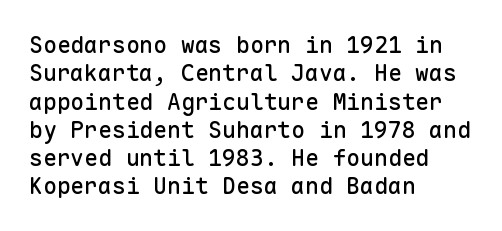
One-word summary of the alignment: left. These lines keep a tight, regular rhythm from letter to letter. Letters rest on an invisible, unmarked baseline. In terms of posture, this sample is upright.
